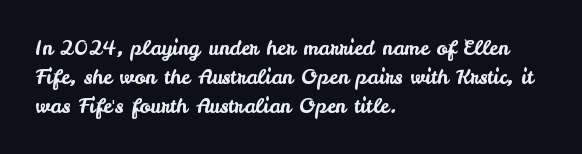
{"underline": "no", "align": "left", "line_spacing": "normal", "line_spacing_ratio": 1.46, "letter_spacing": "normal", "letter_spacing_em": 0.0, "glyph_px": 20}
